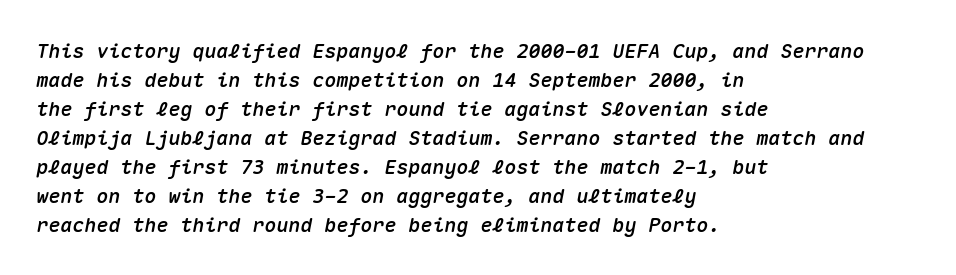
The image shows 20 px text type, italic (leaning right); set left-aligned, normal line spacing (1.45x), normal letter spacing, not underlined.
